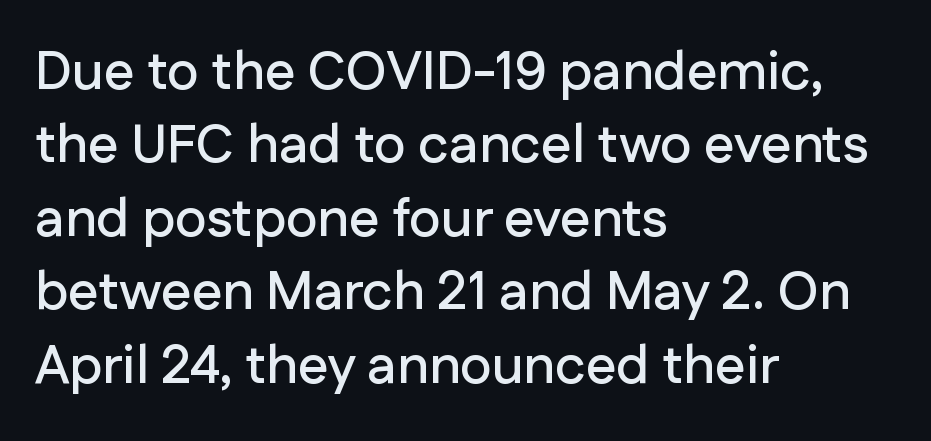
Q: Is the text italic (slanted)? A: No, it is upright.
Q: Is the typeface a serif or a sans-serif typeface? A: Sans-serif.
Q: Is the text underlined? A: No.
Q: How is the paragraph aligned? A: Left-aligned.
Q: Is the spacing between letters normal or unusually wide? A: Normal.
Q: Is the spacing between lines tight, normal or loose? A: Normal.
Q: Width (condensed, normal, or wide)? A: Normal.
Q: Stroke contrast? A: Low.
Q: x-height? A: Medium.
Q: Monospaced? A: No.
